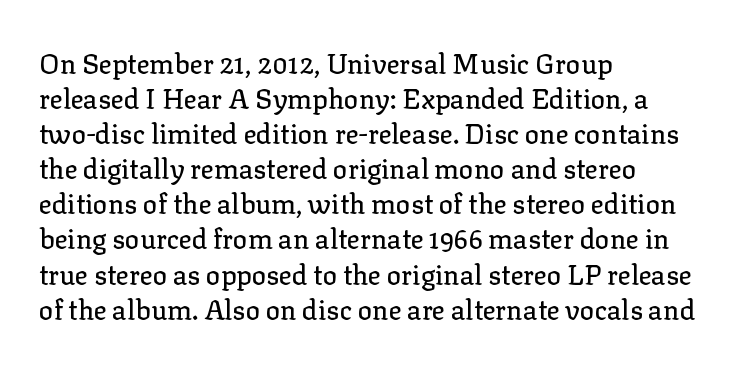
In CSS terms this would be text-align: left. Does the lettering tilt? It doesn't — this is upright. The strip under each line holds only bare page. Each word holds together tightly as a unit, with standard inter-letter gaps. These lines sit exactly where default settings would place them.
